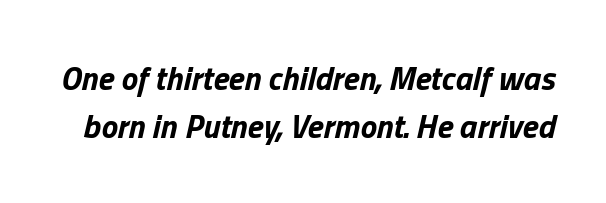
The image shows 33 px bold type, italic (leaning right); set normal line spacing (1.44x), normal letter spacing, not underlined; low stroke contrast and a medium x-height.
